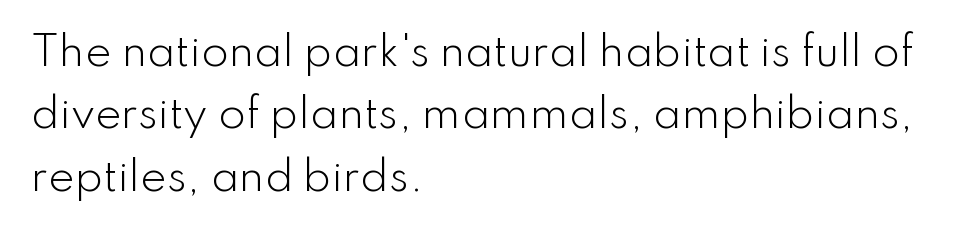
{"serif": "no", "italic": "no", "bold": "no", "weight": "light", "width": "normal", "stroke_contrast": "low", "x_height": "small", "monospaced": "no", "underline": "no", "align": "left", "line_spacing": "normal", "line_spacing_ratio": 1.56, "letter_spacing": "normal", "letter_spacing_em": 0.0, "glyph_px": 40}
